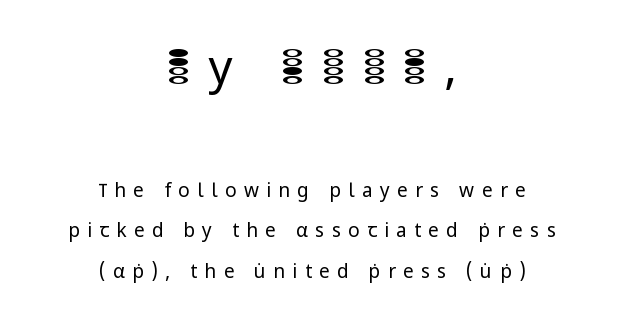
{"serif": "no", "italic": "no", "bold": "no", "weight": "regular", "width": "normal", "stroke_contrast": "low", "x_height": "medium", "monospaced": "no", "underline": "no", "align": "center", "line_spacing": "loose", "line_spacing_ratio": 2.13, "letter_spacing": "wide", "letter_spacing_em": 0.39, "larger_block": "first", "size_ratio": 2.47, "glyph_px": 47}
